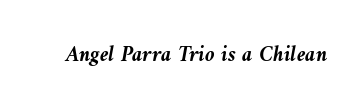
Pretty heavy lettering here — definitely bold. The font's italic variant was chosen for this text. Each word holds together tightly as a unit, with standard inter-letter gaps. Descender tails drop into unmarked territory.
